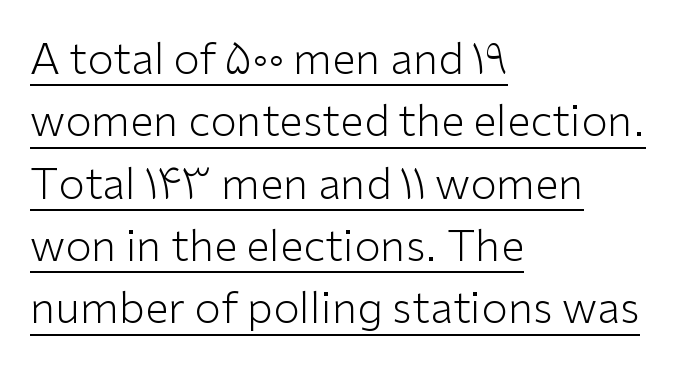
Q: Is the text bold? A: No.
Q: Is the text italic (slanted)? A: No, it is upright.
Q: Is the typeface a serif or a sans-serif typeface? A: Sans-serif.
Q: Is the text underlined? A: Yes.
Q: How is the paragraph aligned? A: Left-aligned.
Q: Is the spacing between letters normal or unusually wide? A: Normal.
Q: Is the spacing between lines tight, normal or loose? A: Normal.
Q: Width (condensed, normal, or wide)? A: Normal.
Q: Stroke contrast? A: Low.
Q: x-height? A: Medium.
Q: Monospaced? A: No.
